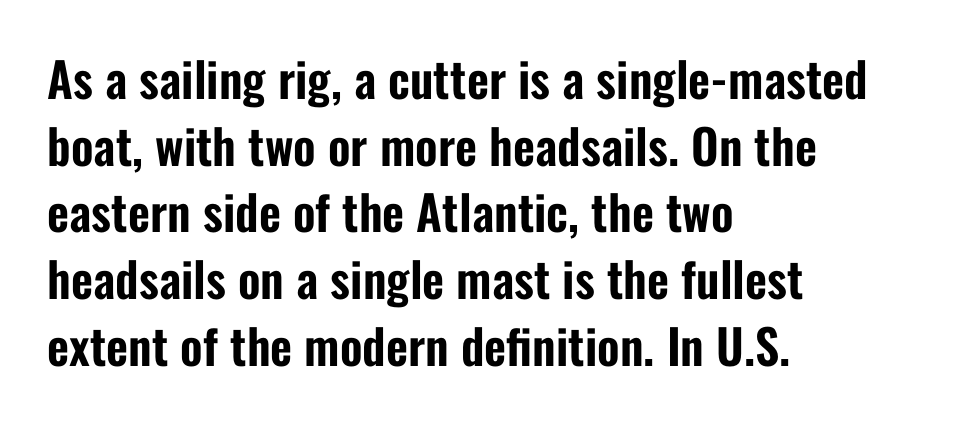
{"serif": "no", "italic": "no", "width": "condensed", "stroke_contrast": "low", "x_height": "medium", "monospaced": "no", "underline": "no", "align": "left", "line_spacing": "normal", "line_spacing_ratio": 1.39, "letter_spacing": "normal", "letter_spacing_em": 0.0, "glyph_px": 48}
